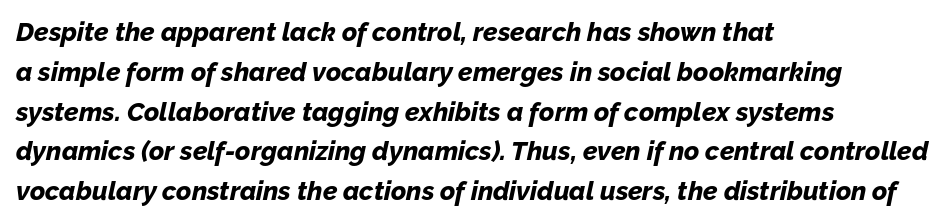
Q: Is the text bold? A: Yes.
Q: Is the text italic (slanted)? A: Yes, it leans right by about 12 degrees.
Q: Is the text underlined? A: No.
Q: How is the paragraph aligned? A: Left-aligned.
Q: Is the spacing between letters normal or unusually wide? A: Normal.
Q: Is the spacing between lines tight, normal or loose? A: Normal.
